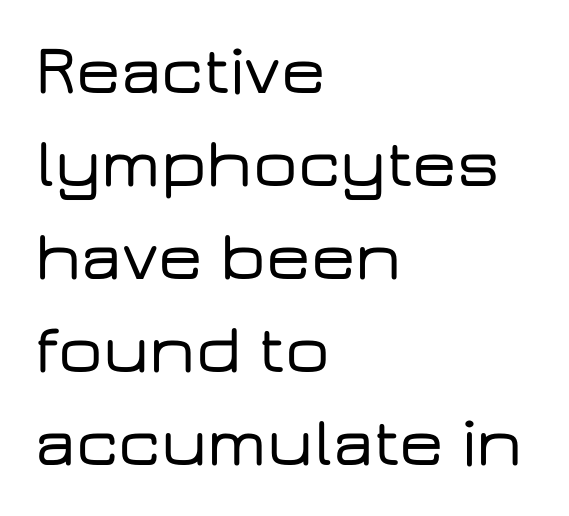
Students, note that the glyphs here touch the page at normal intervals. The rendering uses natural spacing where letterforms have individual widths. The space beneath each line is pristine and unruled. Casual observation: everything's shoved over to the left. A sans-serif font was chosen for this passage. You can tell it's not italic because the verticals are truly vertical.
